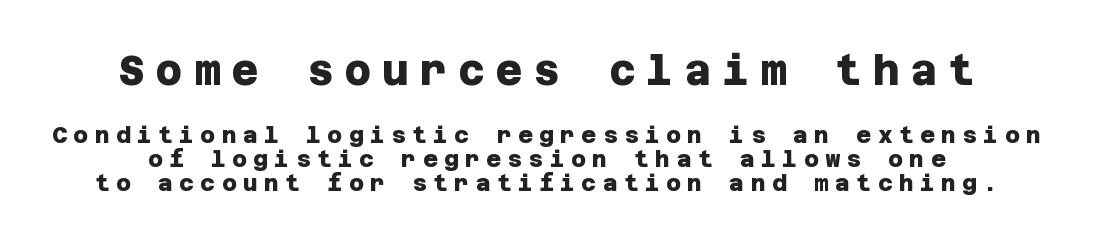
The image shows 41 px heavy sans-serif type; set tight line spacing (1.04x), unusually wide letter spacing (+0.27 em), not underlined; the first (top) block is 1.78x larger; low stroke contrast and a large x-height.
